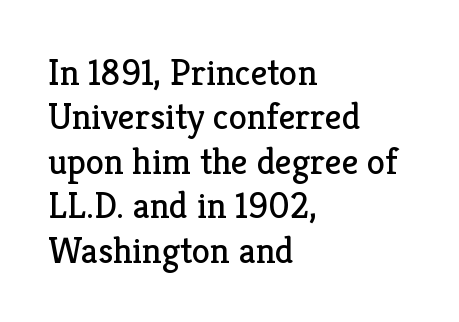
These lines were composed using upright roman letters. How are the letters spaced? Ordinarily, with no added tracking. The characters are drawn with everyday or finer stroke widths. Spacing verdict: proportional, widths tailored to each character. Plain, unruled lines of type.
